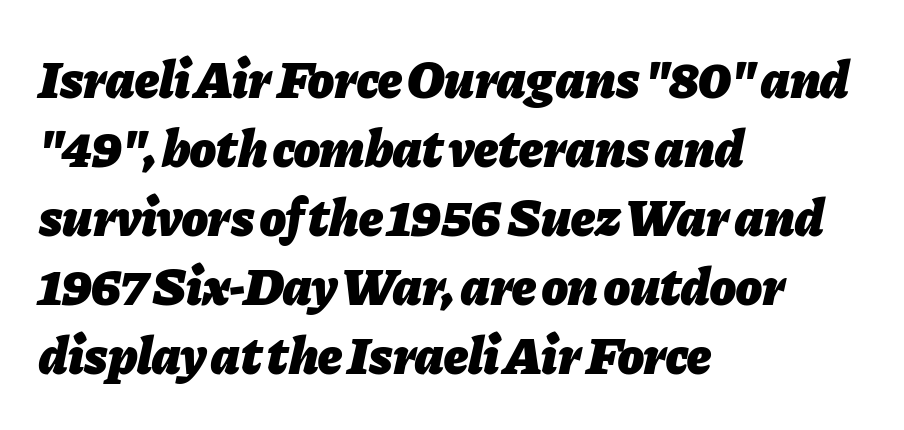
{"italic": "yes", "lean": "right", "slant_degrees": 11, "bold": "yes", "weight": "heavy", "width": "normal", "stroke_contrast": "low", "x_height": "medium", "monospaced": "no", "underline": "no", "align": "left", "line_spacing": "normal", "line_spacing_ratio": 1.3, "letter_spacing": "normal", "letter_spacing_em": 0.0, "glyph_px": 53}
